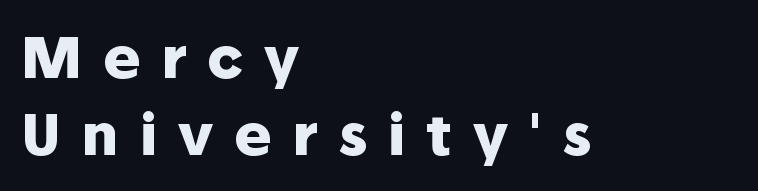
{"serif": "no", "italic": "no", "bold": "yes", "weight": "heavy", "width": "normal", "stroke_contrast": "low", "x_height": "medium", "monospaced": "no", "underline": "no", "align": "left", "line_spacing": "normal", "line_spacing_ratio": 1.35, "letter_spacing": "wide", "letter_spacing_em": 0.36, "glyph_px": 57}
